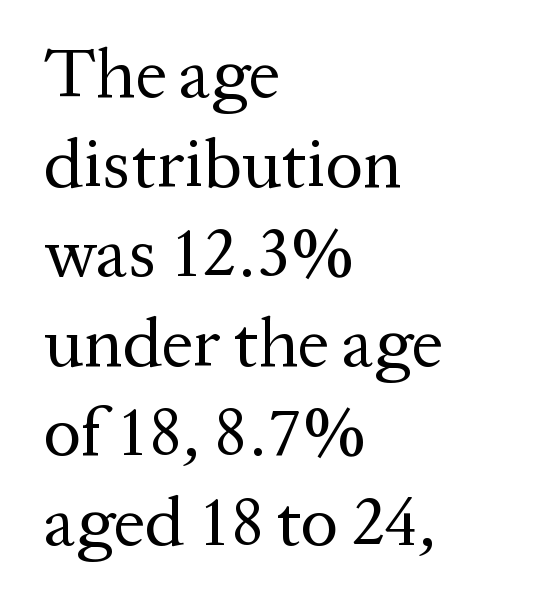
Examine the stroke ends and you'll spot serifs. Nothing unusual about the tracking: characters are spaced as the font intends. Character widths vary here, with narrow letters taking less room than wide ones. The typeface has the unassuming heft of standard copy or less. A bare baseline throughout the passage. One glance says typical: line gaps are just what's usual.
